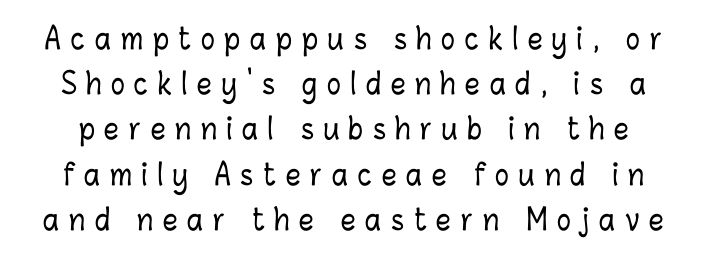
{"italic": "no", "width": "condensed", "stroke_contrast": "low", "x_height": "medium", "monospaced": "no", "underline": "no", "line_spacing": "normal", "line_spacing_ratio": 1.56, "letter_spacing": "wide", "letter_spacing_em": 0.34, "glyph_px": 29}
